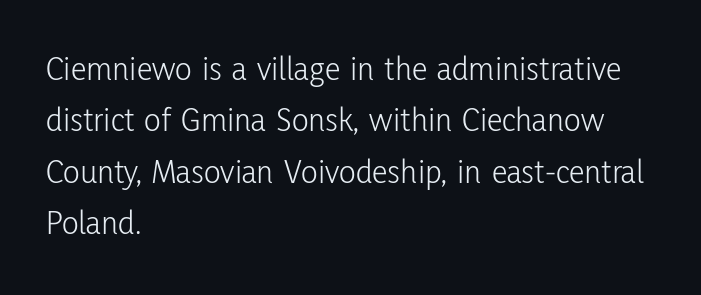
{"serif": "no", "italic": "no", "bold": "no", "weight": "light", "width": "condensed", "stroke_contrast": "low", "x_height": "medium", "monospaced": "no", "underline": "no", "align": "left", "line_spacing": "normal", "line_spacing_ratio": 1.47, "letter_spacing": "normal", "letter_spacing_em": 0.0, "glyph_px": 35}
